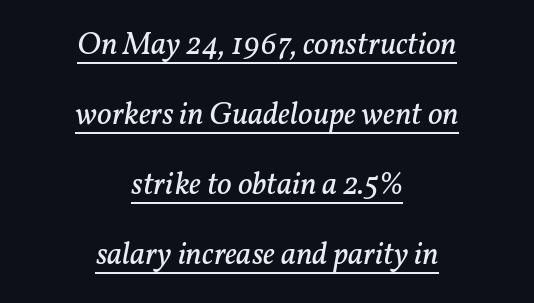
Q: Is the text bold? A: No.
Q: Is the text italic (slanted)? A: Yes, it leans right by about 11 degrees.
Q: Is the typeface a serif or a sans-serif typeface? A: Serif.
Q: Is the text underlined? A: Yes.
Q: How is the paragraph aligned? A: Centered.
Q: Is the spacing between letters normal or unusually wide? A: Normal.
Q: Is the spacing between lines tight, normal or loose? A: Loose.
Q: Width (condensed, normal, or wide)? A: Normal.
Q: Stroke contrast? A: Low.
Q: x-height? A: Medium.
Q: Monospaced? A: No.
